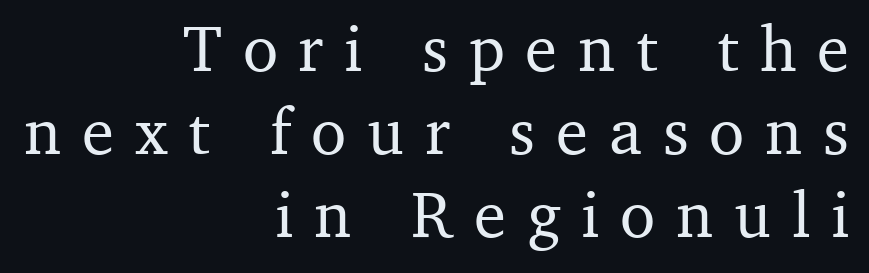
{"serif": "yes", "italic": "no", "width": "normal", "stroke_contrast": "medium", "x_height": "medium", "monospaced": "no", "underline": "no", "align": "right", "line_spacing": "normal", "line_spacing_ratio": 1.28, "letter_spacing": "wide", "letter_spacing_em": 0.32, "glyph_px": 65}
